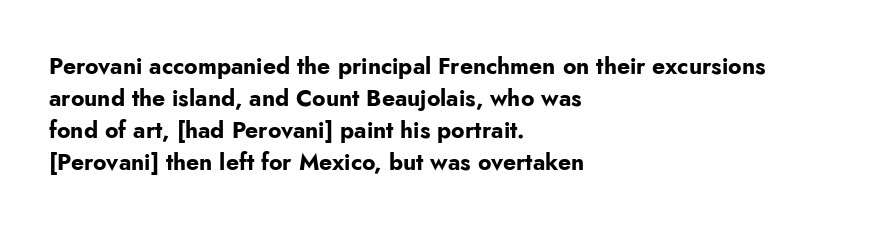
Q: Is the text bold? A: Yes.
Q: Is the text italic (slanted)? A: No, it is upright.
Q: Is the text underlined? A: No.
Q: How is the paragraph aligned? A: Left-aligned.
Q: Is the spacing between letters normal or unusually wide? A: Normal.
Q: Is the spacing between lines tight, normal or loose? A: Normal.
